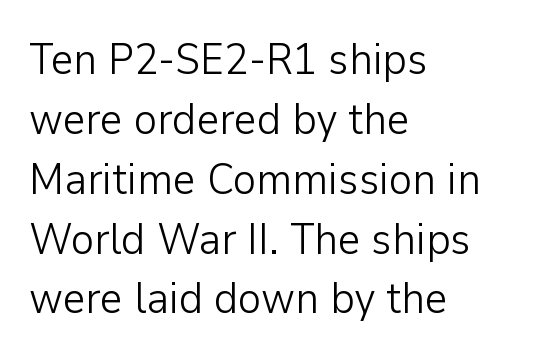
{"serif": "no", "italic": "no", "bold": "no", "weight": "light", "width": "normal", "stroke_contrast": "low", "x_height": "medium", "monospaced": "no", "underline": "no", "align": "left", "line_spacing": "normal", "line_spacing_ratio": 1.36, "letter_spacing": "normal", "letter_spacing_em": 0.0, "glyph_px": 44}
